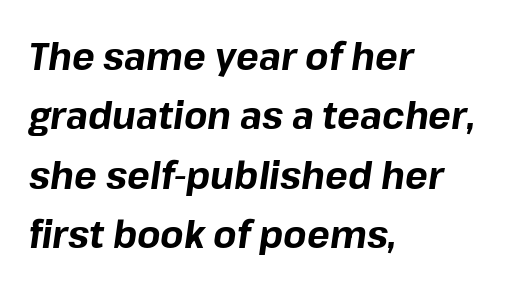
{"italic": "yes", "lean": "right", "slant_degrees": 8, "bold": "yes", "weight": "bold", "width": "normal", "stroke_contrast": "low", "x_height": "medium", "monospaced": "no", "underline": "no", "align": "left", "line_spacing": "normal", "line_spacing_ratio": 1.56, "letter_spacing": "normal", "letter_spacing_em": 0.0, "glyph_px": 38}
